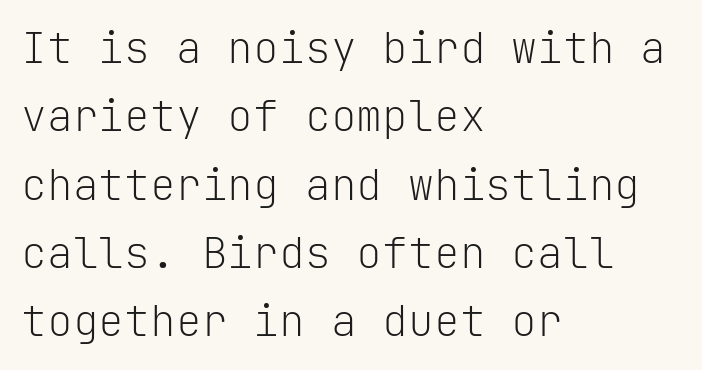
Unlike a traditional serif, this face leaves its strokes unadorned. Visually the block forms a straight wall on the left and a jagged coastline on the right. Leading matches the norm, producing a regular column. The passage shown is not bold in any degree.
